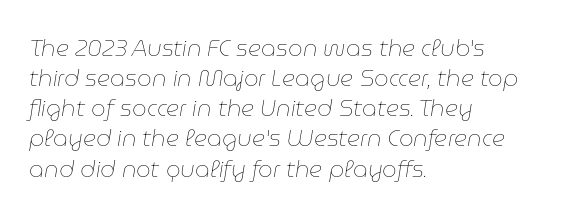
The image shows 23 px text type, italic (leaning right); set left-aligned, normal line spacing (1.31x), normal letter spacing, not underlined.
